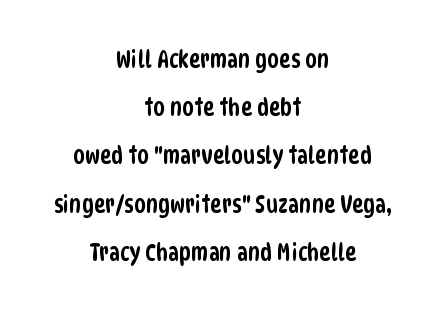
Q: Is the text underlined? A: No.
Q: How is the paragraph aligned? A: Centered.
Q: Is the spacing between letters normal or unusually wide? A: Normal.
Q: Is the spacing between lines tight, normal or loose? A: Loose.
